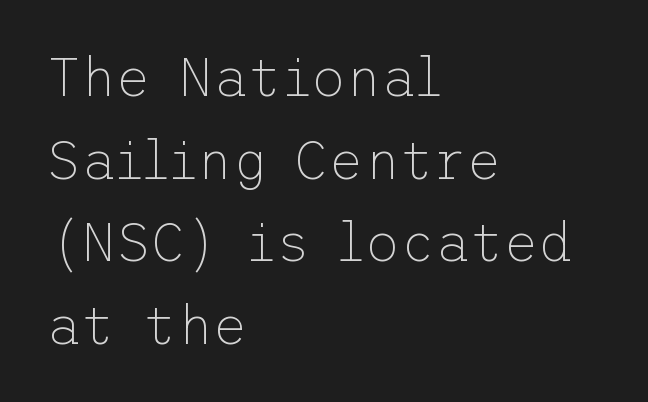
{"serif": "no", "italic": "no", "bold": "no", "weight": "thin", "width": "normal", "stroke_contrast": "low", "x_height": "medium", "underline": "no", "align": "left", "line_spacing": "normal", "line_spacing_ratio": 1.53, "letter_spacing": "normal", "letter_spacing_em": 0.0, "glyph_px": 54}
